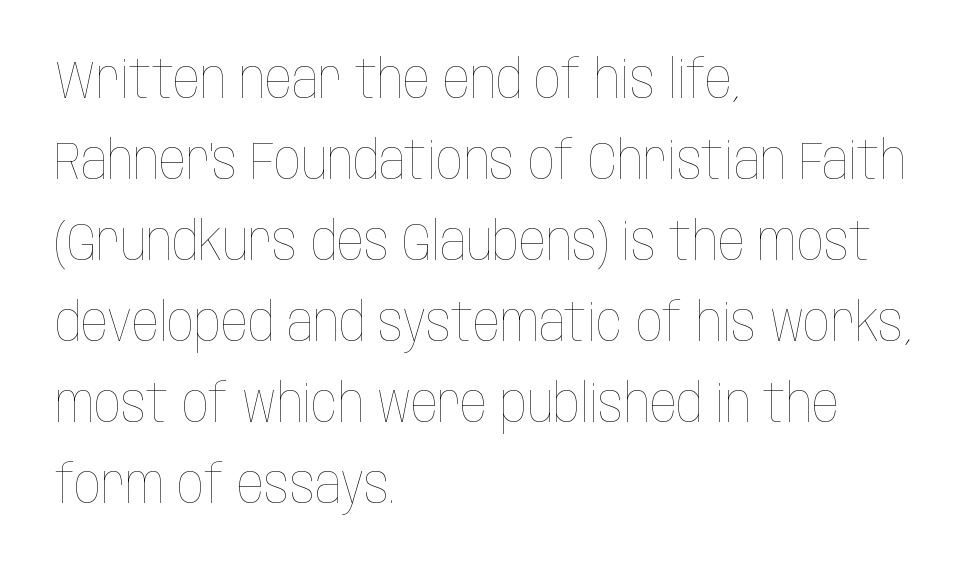
The image shows 53 px thin, condensed type, upright; set left-aligned, normal line spacing (1.53x), normal letter spacing, not underlined; low stroke contrast and a large x-height.
